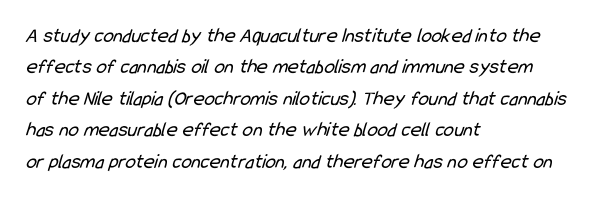
Q: Is the text bold? A: No.
Q: Is the text underlined? A: No.
Q: How is the paragraph aligned? A: Left-aligned.
Q: Is the spacing between letters normal or unusually wide? A: Normal.
Q: Is the spacing between lines tight, normal or loose? A: Normal.
